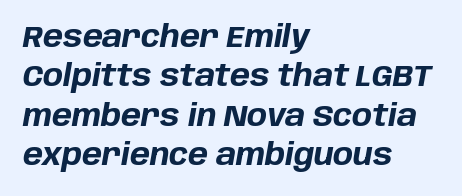
{"italic": "yes", "lean": "right", "slant_degrees": 10, "bold": "yes", "weight": "bold", "width": "normal", "stroke_contrast": "low", "x_height": "large", "monospaced": "no", "underline": "no", "align": "left", "line_spacing": "normal", "line_spacing_ratio": 1.31, "letter_spacing": "normal", "letter_spacing_em": 0.0, "glyph_px": 30}
